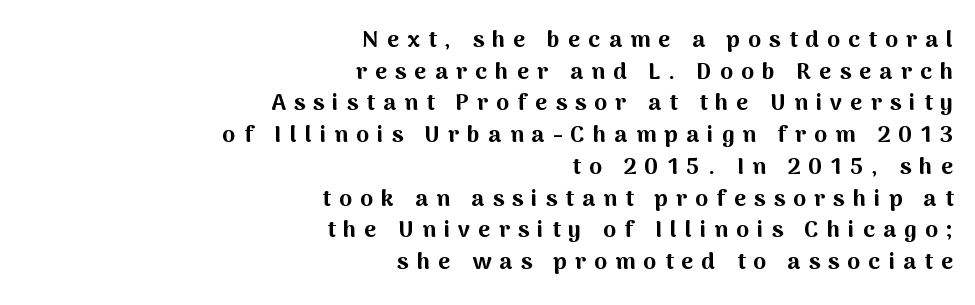
Q: Is the text bold? A: Yes.
Q: Is the text italic (slanted)? A: No, it is upright.
Q: Is the text underlined? A: No.
Q: How is the paragraph aligned? A: Right-aligned.
Q: Is the spacing between letters normal or unusually wide? A: Unusually wide.
Q: Is the spacing between lines tight, normal or loose? A: Normal.
